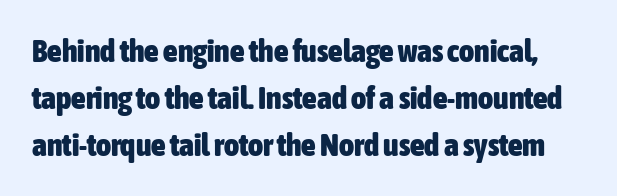
The type sits square on the baseline with zero lean. Regarding serifs, this sample does without them. The rendering uses a bold face; every stroke is thick and dark. Compared with typical body copy, the letter spacing here is the same. Looks like regular typesetting: each glyph gets only the width it needs.
